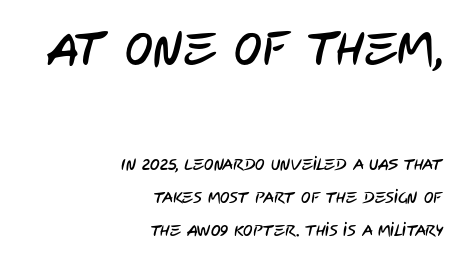
The image shows 47 px condensed sans-serif type; set right-aligned, loose line spacing (2.07x), normal letter spacing, not underlined; the first (top) block is 2.94x larger; low stroke contrast and a large x-height.
